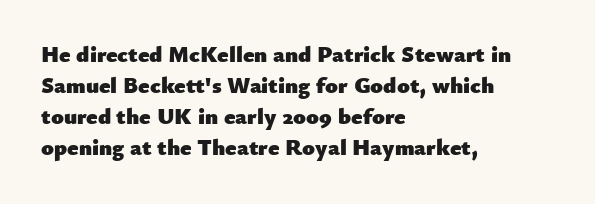
The image shows 23 px bold type, upright; set left-aligned, normal line spacing (1.35x), normal letter spacing, not underlined.
